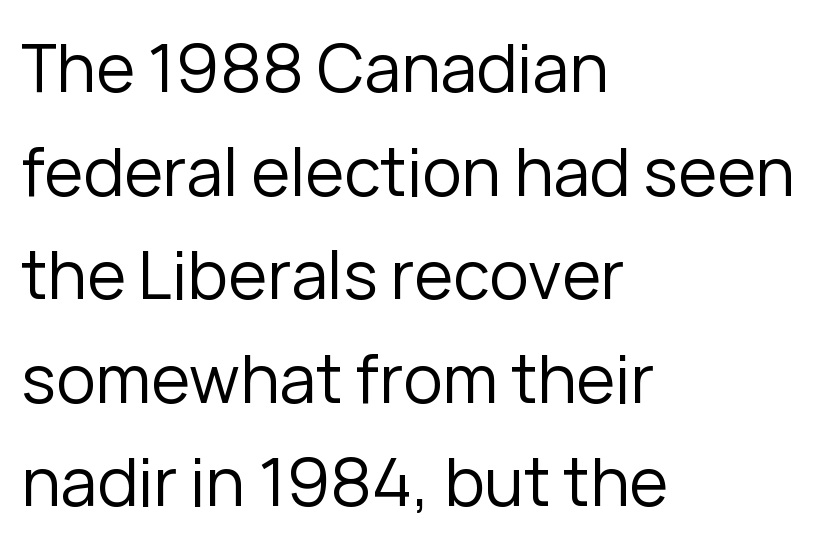
The image shows 66 px regular-weight sans-serif type, upright; set left-aligned, normal line spacing (1.57x), normal letter spacing, not underlined; low stroke contrast and a medium x-height.
